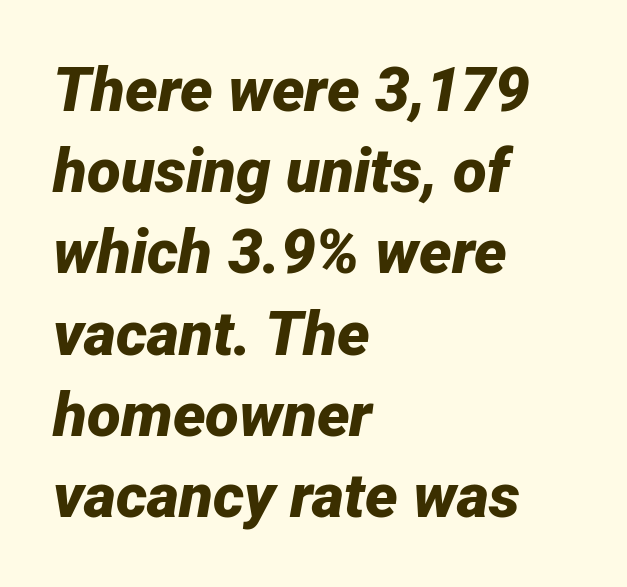
Strokes here are thick enough to call this a true bold. The text block is weighted toward the left margin, trailing off unevenly rightward. Glance below the letters and you will spot only blank space. These lines sit exactly where default settings would place them. Spacing verdict: proportional, widths tailored to each character. How are the letters spaced? Ordinarily, with no added tracking.
